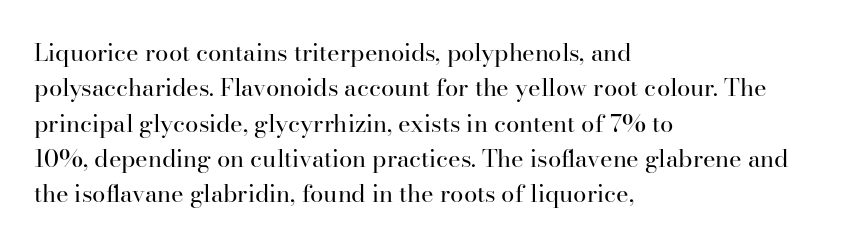
Tracking value appears to be zero — textbook default spacing. Posture: straight, roman, zero tilt. Leftover space on each line is placed entirely after the last word. This is not heavy type; no bold has been used.
